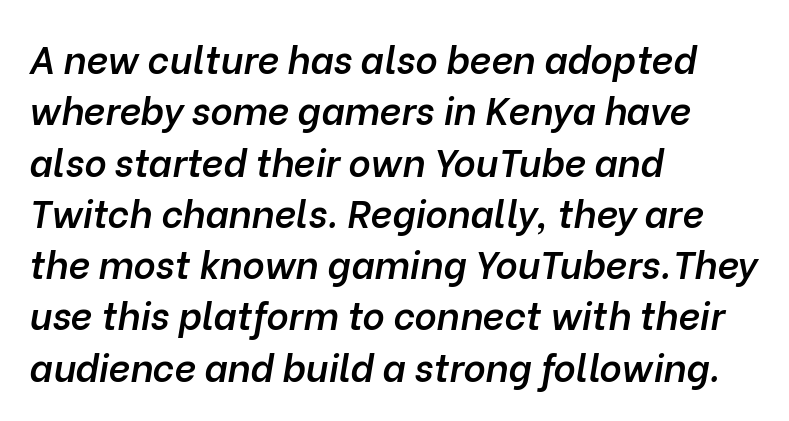
The image shows 38 px semibold type, italic (leaning right); set left-aligned, normal line spacing (1.35x), normal letter spacing, not underlined; low stroke contrast and a medium x-height.
